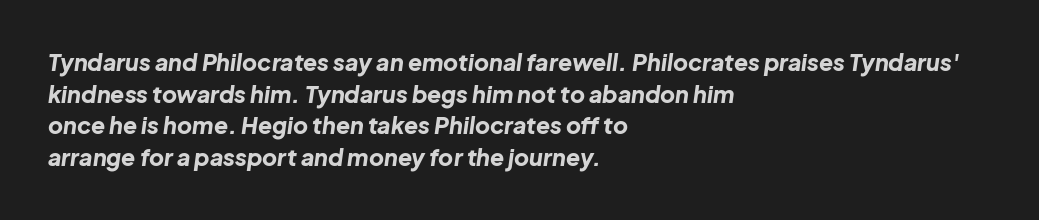
{"italic": "yes", "lean": "right", "slant_degrees": 8, "bold": "yes", "underline": "no", "align": "left", "line_spacing": "normal", "line_spacing_ratio": 1.37, "letter_spacing": "normal", "letter_spacing_em": 0.0, "glyph_px": 23}
